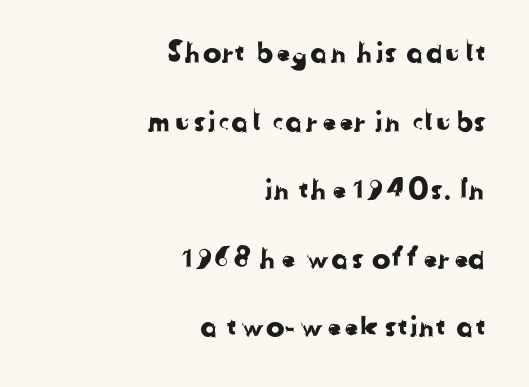
Q: Is the typeface a serif or a sans-serif typeface? A: Sans-serif.
Q: Is the text underlined? A: No.
Q: How is the paragraph aligned? A: Right-aligned.
Q: Is the spacing between letters normal or unusually wide? A: Normal.
Q: Is the spacing between lines tight, normal or loose? A: Loose.
Q: Width (condensed, normal, or wide)? A: Normal.
Q: Stroke contrast? A: Low.
Q: x-height? A: Medium.
Q: Monospaced? A: No.
